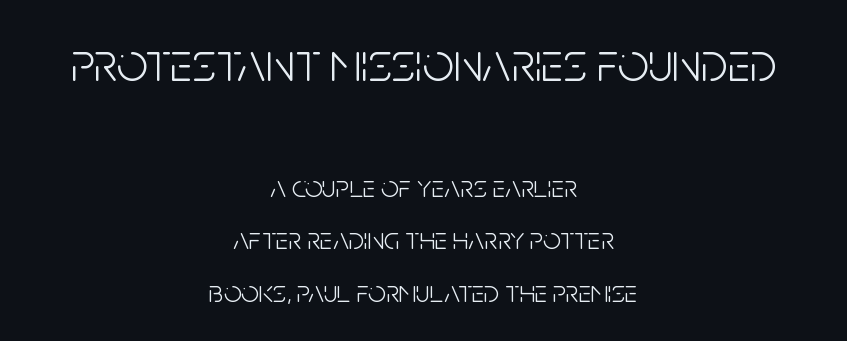
Q: Is the text bold? A: No.
Q: Is the text italic (slanted)? A: No, it is upright.
Q: Is the typeface a serif or a sans-serif typeface? A: Sans-serif.
Q: Is the text underlined? A: No.
Q: How is the paragraph aligned? A: Centered.
Q: Is the spacing between letters normal or unusually wide? A: Normal.
Q: Is the spacing between lines tight, normal or loose? A: Normal.
Q: Which block of text is set in a larger size, the first (top) or the second (bottom)? A: The first (top) one.
Q: Width (condensed, normal, or wide)? A: Condensed.
Q: Stroke contrast? A: Low.
Q: x-height? A: Large.
Q: Monospaced? A: No.
